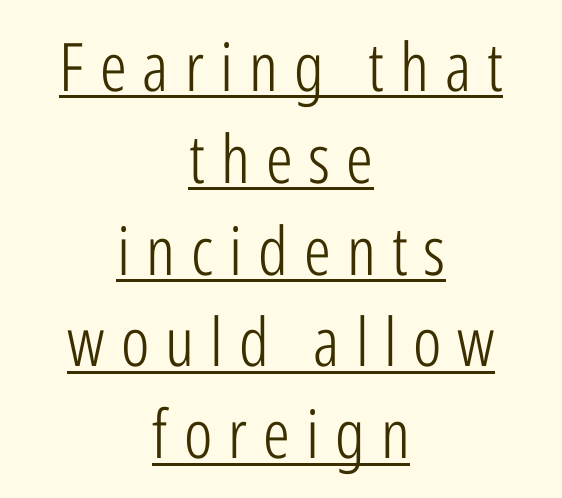
No chunkiness to these letters — they're not bold. Compared with undecorated copy, this sample adds a rule below the words. Unlike italic type, these characters show no tilt at all. The line texture is sparse and dotted thanks to wide tracking.
